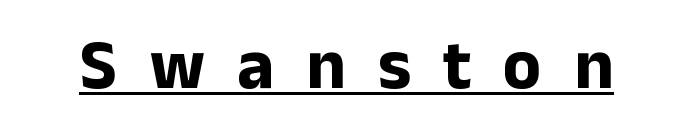
{"serif": "no", "italic": "no", "bold": "yes", "weight": "bold", "width": "normal", "stroke_contrast": "low", "x_height": "medium", "monospaced": "no", "underline": "yes", "letter_spacing": "wide", "letter_spacing_em": 0.46, "glyph_px": 70}
